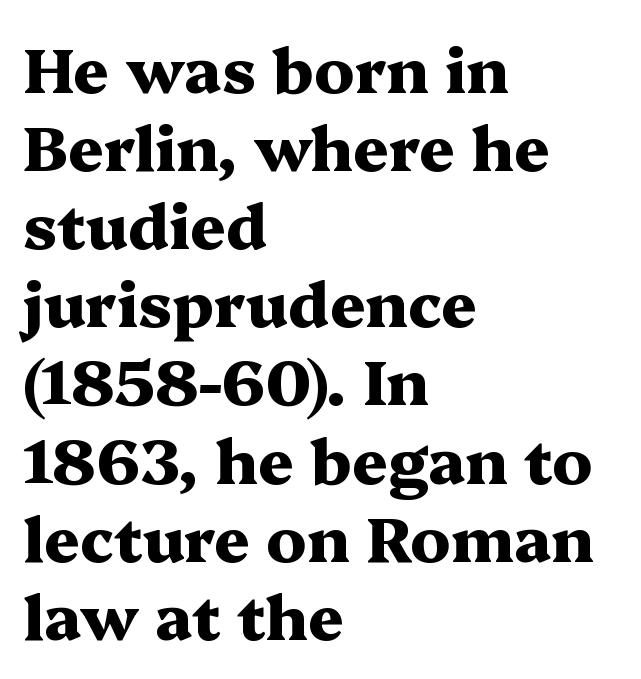
Q: Is the text bold? A: Yes.
Q: Is the text italic (slanted)? A: No, it is upright.
Q: Is the typeface a serif or a sans-serif typeface? A: Serif.
Q: Is the text underlined? A: No.
Q: How is the paragraph aligned? A: Left-aligned.
Q: Is the spacing between letters normal or unusually wide? A: Normal.
Q: Is the spacing between lines tight, normal or loose? A: Normal.
Q: Width (condensed, normal, or wide)? A: Wide.
Q: Stroke contrast? A: Medium.
Q: x-height? A: Medium.
Q: Monospaced? A: No.
